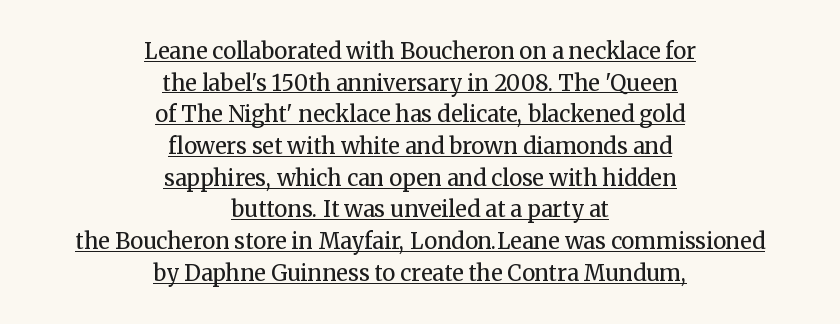
This rendering leaves character spacing at its baseline value. Quick note: underline on. Leftover space on each line is divided equally before and after the words. If you measured baseline to baseline, you'd find a middling distance.
